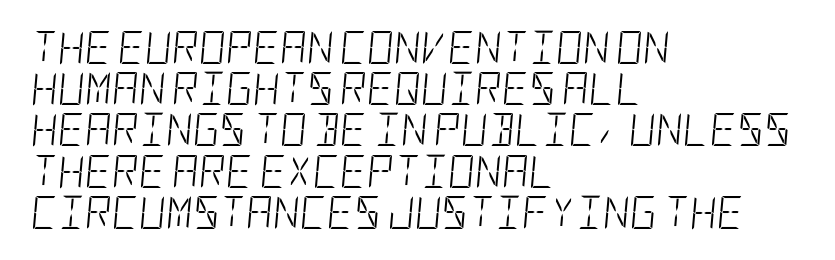
Letters have the restrained weight of plain body copy at most. Descenders are the only things crossing below the line. Leading: standard. The letters are slanted; this is an italic face. Caption: multi-line text, flush left, ragged right.
